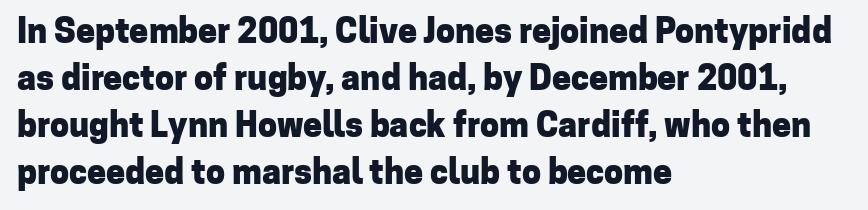
Q: Is the text bold? A: Yes.
Q: Is the text italic (slanted)? A: No, it is upright.
Q: Is the typeface a serif or a sans-serif typeface? A: Sans-serif.
Q: Is the text underlined? A: No.
Q: How is the paragraph aligned? A: Left-aligned.
Q: Is the spacing between letters normal or unusually wide? A: Normal.
Q: Is the spacing between lines tight, normal or loose? A: Normal.
Q: Width (condensed, normal, or wide)? A: Normal.
Q: Stroke contrast? A: Low.
Q: x-height? A: Medium.
Q: Monospaced? A: No.
